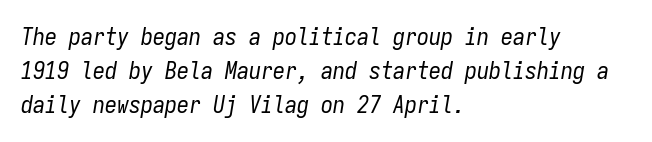
Unbolded letterforms with no extra heft. Observe the ordinary spacing: letters are neighbours, not strangers. One-word summary of the alignment: left. These lines were composed using italics.
